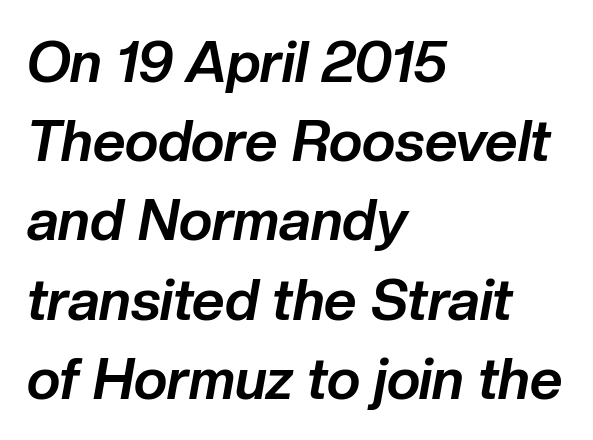
Q: Is the text bold? A: Yes.
Q: Is the text italic (slanted)? A: Yes, it leans right by about 10 degrees.
Q: Is the text underlined? A: No.
Q: How is the paragraph aligned? A: Left-aligned.
Q: Is the spacing between letters normal or unusually wide? A: Normal.
Q: Is the spacing between lines tight, normal or loose? A: Normal.
Q: Width (condensed, normal, or wide)? A: Normal.
Q: Stroke contrast? A: Low.
Q: x-height? A: Medium.
Q: Monospaced? A: No.
